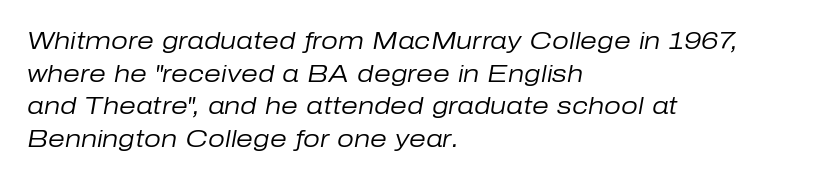
{"italic": "yes", "lean": "right", "slant_degrees": 10, "bold": "no", "underline": "no", "align": "left", "line_spacing": "normal", "line_spacing_ratio": 1.36, "letter_spacing": "normal", "letter_spacing_em": 0.0, "glyph_px": 24}
